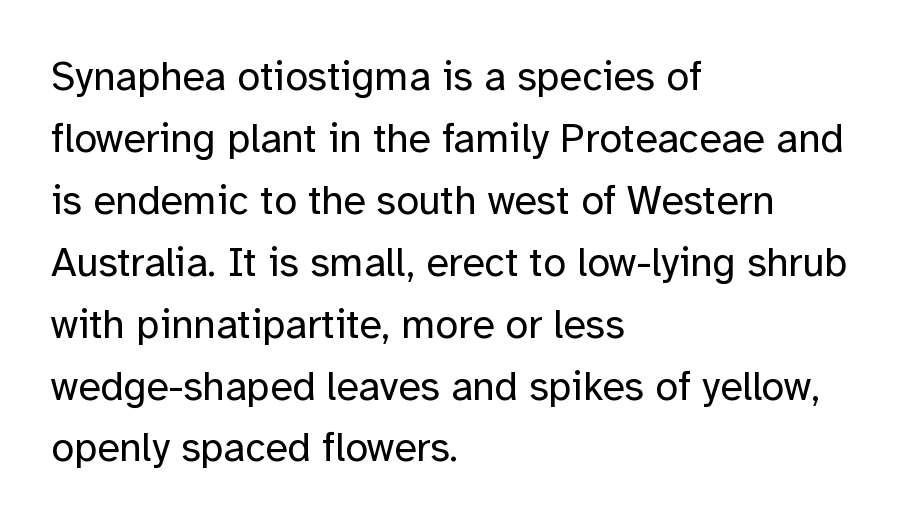
Q: Is the text bold? A: No.
Q: Is the text italic (slanted)? A: No, it is upright.
Q: Is the typeface a serif or a sans-serif typeface? A: Sans-serif.
Q: Is the text underlined? A: No.
Q: How is the paragraph aligned? A: Left-aligned.
Q: Is the spacing between letters normal or unusually wide? A: Normal.
Q: Is the spacing between lines tight, normal or loose? A: Normal.
Q: Width (condensed, normal, or wide)? A: Normal.
Q: Stroke contrast? A: Low.
Q: x-height? A: Medium.
Q: Monospaced? A: No.
